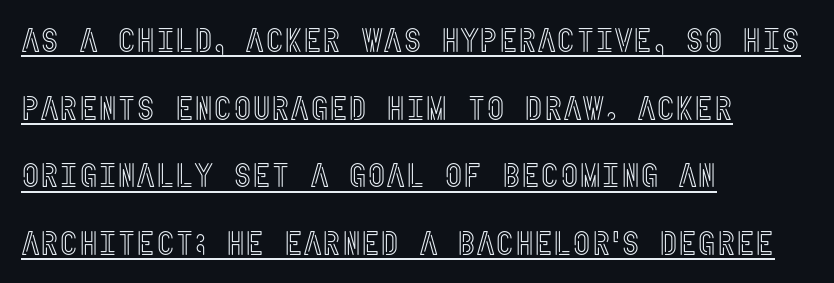
You could call the tracking neutral — neither tight nor loose. The font's upright variant was chosen for this text. Summary of vertical rhythm: relaxed, with wide interline spacing. Underline: present. If you drew a ruler down the left edge, every line would touch it.
